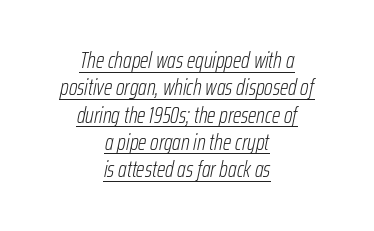
{"italic": "yes", "lean": "right", "slant_degrees": 12, "bold": "no", "underline": "yes", "align": "center", "line_spacing_ratio": 1.24, "letter_spacing": "normal", "letter_spacing_em": 0.0, "glyph_px": 22}
